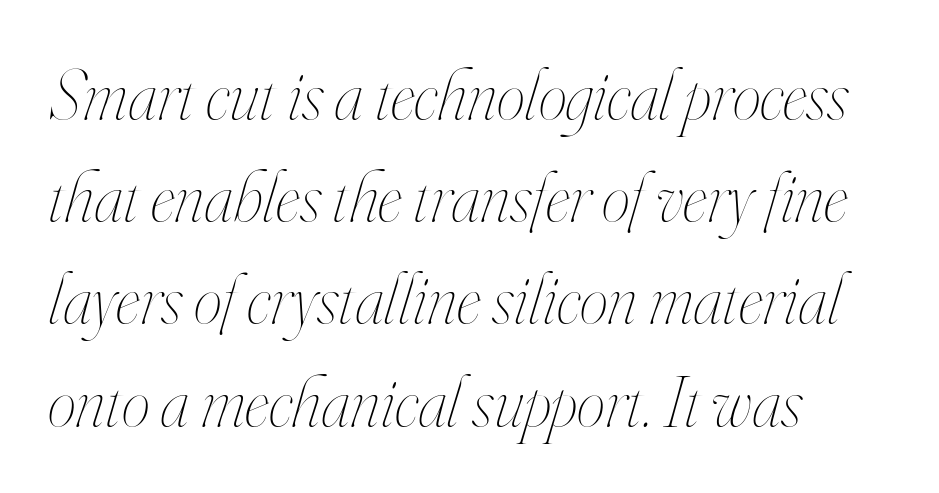
{"italic": "yes", "lean": "right", "slant_degrees": 16, "bold": "no", "weight": "thin", "width": "condensed", "stroke_contrast": "high", "x_height": "small", "monospaced": "no", "underline": "no", "align": "left", "line_spacing": "normal", "line_spacing_ratio": 1.42, "letter_spacing": "normal", "letter_spacing_em": 0.0, "glyph_px": 72}
